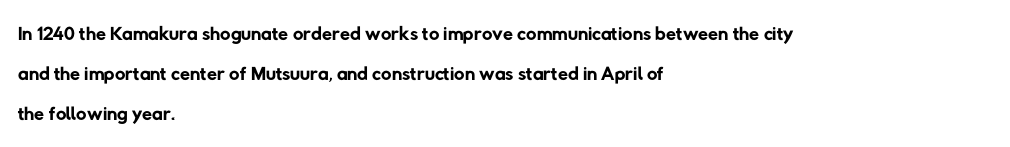
Q: Is the text bold? A: No.
Q: Is the typeface a serif or a sans-serif typeface? A: Sans-serif.
Q: Is the text underlined? A: No.
Q: How is the paragraph aligned? A: Left-aligned.
Q: Is the spacing between letters normal or unusually wide? A: Normal.
Q: Is the spacing between lines tight, normal or loose? A: Normal.
Q: Width (condensed, normal, or wide)? A: Normal.
Q: Stroke contrast? A: Low.
Q: x-height? A: Medium.
Q: Monospaced? A: No.
